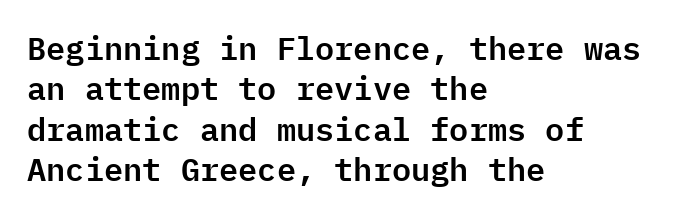
Q: Is the text italic (slanted)? A: No, it is upright.
Q: Is the typeface a serif or a sans-serif typeface? A: Sans-serif.
Q: Is the text underlined? A: No.
Q: How is the paragraph aligned? A: Left-aligned.
Q: Is the spacing between letters normal or unusually wide? A: Normal.
Q: Is the spacing between lines tight, normal or loose? A: Normal.
Q: Width (condensed, normal, or wide)? A: Normal.
Q: Stroke contrast? A: Low.
Q: x-height? A: Medium.
Q: Monospaced? A: Yes.
